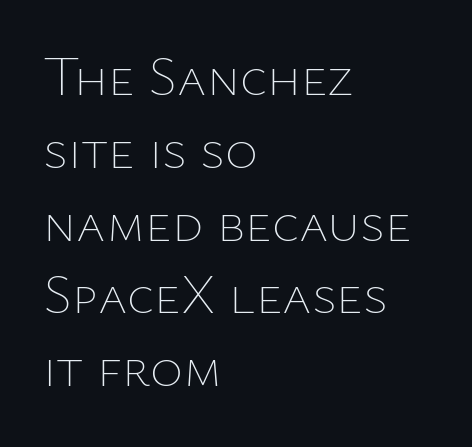
Q: Is the text bold? A: No.
Q: Is the text italic (slanted)? A: No, it is upright.
Q: Is the text underlined? A: No.
Q: How is the paragraph aligned? A: Left-aligned.
Q: Is the spacing between letters normal or unusually wide? A: Normal.
Q: Is the spacing between lines tight, normal or loose? A: Normal.
Q: Width (condensed, normal, or wide)? A: Normal.
Q: Stroke contrast? A: Low.
Q: x-height? A: Medium.
Q: Monospaced? A: No.
